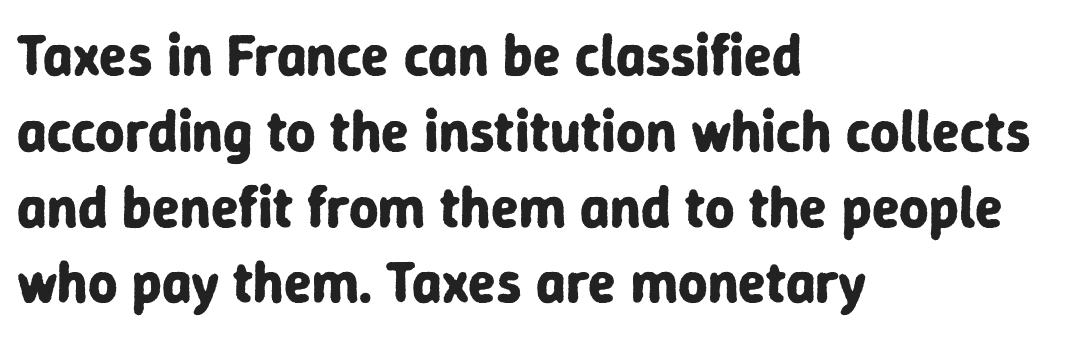
Q: Is the text bold? A: Yes.
Q: Is the text italic (slanted)? A: No, it is upright.
Q: Is the typeface a serif or a sans-serif typeface? A: Sans-serif.
Q: Is the text underlined? A: No.
Q: How is the paragraph aligned? A: Left-aligned.
Q: Is the spacing between letters normal or unusually wide? A: Normal.
Q: Is the spacing between lines tight, normal or loose? A: Normal.
Q: Width (condensed, normal, or wide)? A: Normal.
Q: Stroke contrast? A: Low.
Q: x-height? A: Medium.
Q: Monospaced? A: No.
